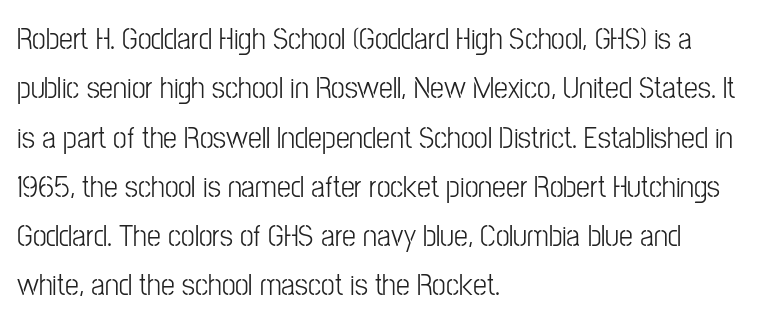
Q: Is the text bold? A: No.
Q: Is the text italic (slanted)? A: No, it is upright.
Q: Is the typeface a serif or a sans-serif typeface? A: Sans-serif.
Q: Is the text underlined? A: No.
Q: How is the paragraph aligned? A: Left-aligned.
Q: Is the spacing between letters normal or unusually wide? A: Normal.
Q: Is the spacing between lines tight, normal or loose? A: Normal.
Q: Width (condensed, normal, or wide)? A: Condensed.
Q: Stroke contrast? A: Low.
Q: x-height? A: Medium.
Q: Monospaced? A: No.
